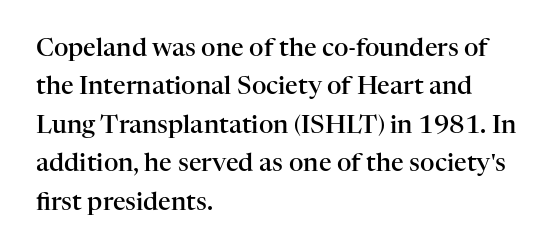
Has an underline been added? It has not. A typesetter would mark this as roman, not italic. The passage shown has conventional tracking throughout. The rows are spaced the way most documents space them. Each line starts at the same left margin while the right side varies. The font is running at a semibold setting, under full bold.
